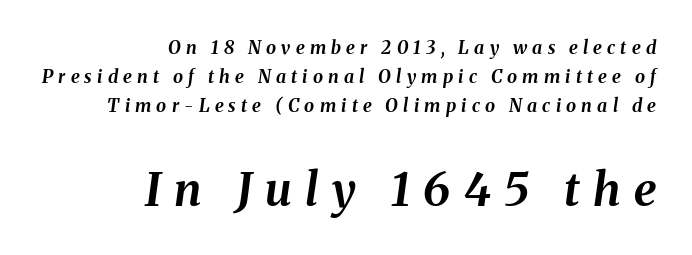
The image shows 46 px bold type, italic (leaning right); set right-aligned, normal line spacing (1.61x), unusually wide letter spacing (+0.29 em), not underlined; the second (bottom) block is 2.56x larger; medium stroke contrast and a medium x-height.
